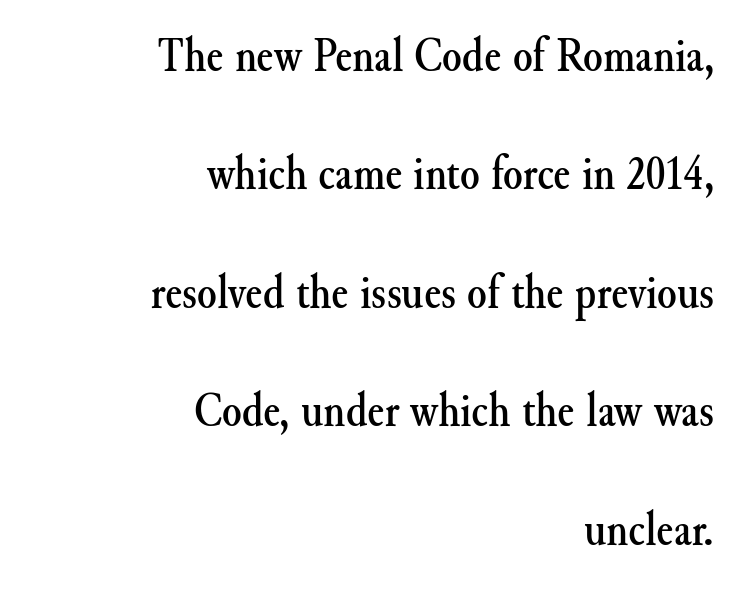
{"serif": "yes", "italic": "no", "width": "normal", "stroke_contrast": "medium", "x_height": "small", "monospaced": "no", "underline": "no", "align": "right", "line_spacing": "loose", "line_spacing_ratio": 2.37, "letter_spacing": "normal", "letter_spacing_em": 0.0, "glyph_px": 50}
